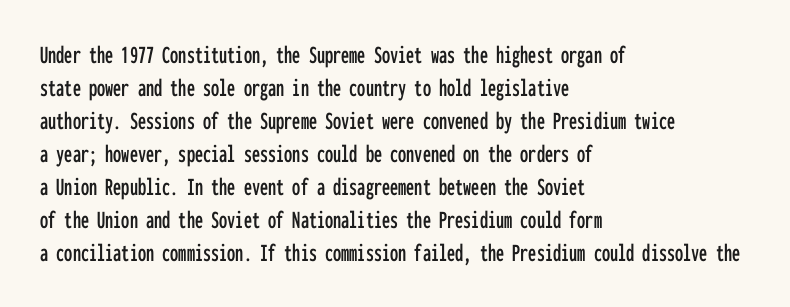
The image shows 26 px text type, upright; set left-aligned, normal line spacing (1.27x), normal letter spacing, not underlined.
